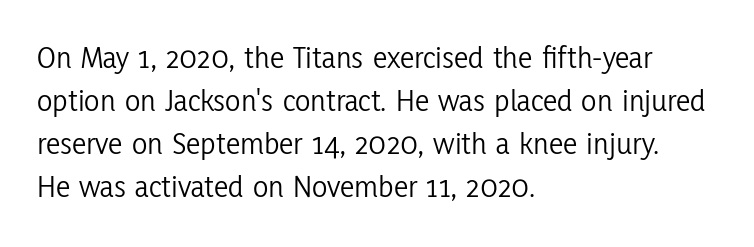
Q: Is the text bold? A: No.
Q: Is the text italic (slanted)? A: No, it is upright.
Q: Is the typeface a serif or a sans-serif typeface? A: Sans-serif.
Q: Is the text underlined? A: No.
Q: How is the paragraph aligned? A: Left-aligned.
Q: Is the spacing between letters normal or unusually wide? A: Normal.
Q: Is the spacing between lines tight, normal or loose? A: Normal.
Q: Width (condensed, normal, or wide)? A: Condensed.
Q: Stroke contrast? A: Low.
Q: x-height? A: Medium.
Q: Monospaced? A: No.
